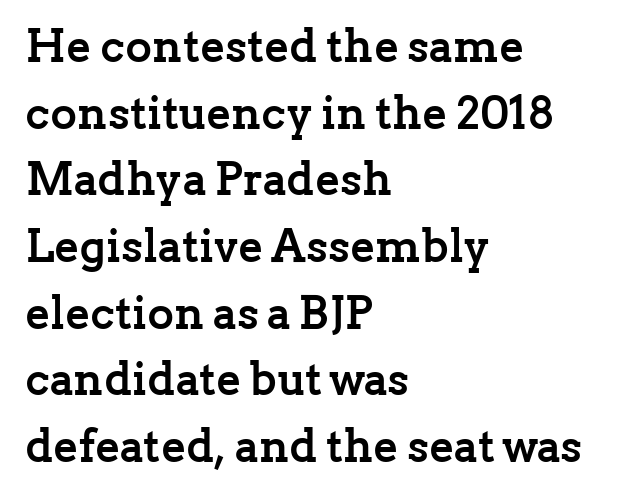
The image shows 46 px semibold serif type, upright; set left-aligned, normal line spacing (1.45x), normal letter spacing, not underlined; low stroke contrast and a medium x-height.
